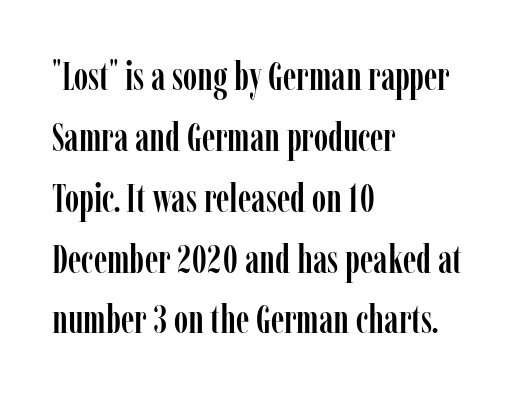
Q: Is the text italic (slanted)? A: No, it is upright.
Q: Is the typeface a serif or a sans-serif typeface? A: Serif.
Q: Is the text underlined? A: No.
Q: How is the paragraph aligned? A: Left-aligned.
Q: Is the spacing between letters normal or unusually wide? A: Normal.
Q: Is the spacing between lines tight, normal or loose? A: Normal.
Q: Width (condensed, normal, or wide)? A: Condensed.
Q: Stroke contrast? A: Low.
Q: x-height? A: Medium.
Q: Monospaced? A: No.
